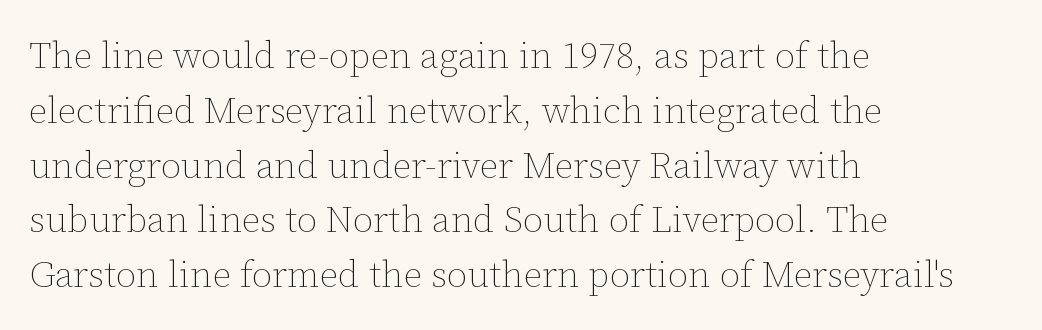
Q: Is the text bold? A: No.
Q: Is the text italic (slanted)? A: No, it is upright.
Q: Is the text underlined? A: No.
Q: How is the paragraph aligned? A: Left-aligned.
Q: Is the spacing between letters normal or unusually wide? A: Normal.
Q: Is the spacing between lines tight, normal or loose? A: Normal.
Q: Width (condensed, normal, or wide)? A: Normal.
Q: Stroke contrast? A: Low.
Q: x-height? A: Medium.
Q: Monospaced? A: No.
